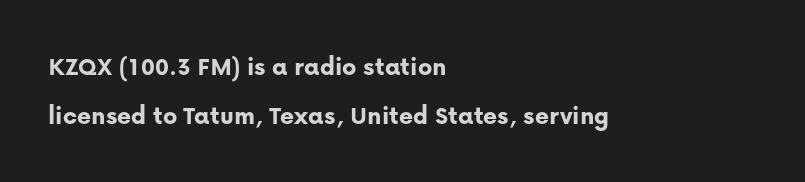
Ascenders rise straight up at ninety degrees. Visually the block forms a straight wall on the left and a jagged coastline on the right. This sample uses plain, unmodified letter spacing. Heavy-handed strokes throughout: this text is bold.
